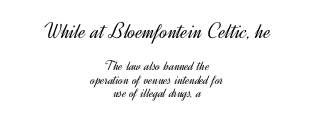
The image shows 23 px text type; set centered, tight line spacing (0.95x), normal letter spacing, not underlined; the first (top) block is 1.64x larger.
